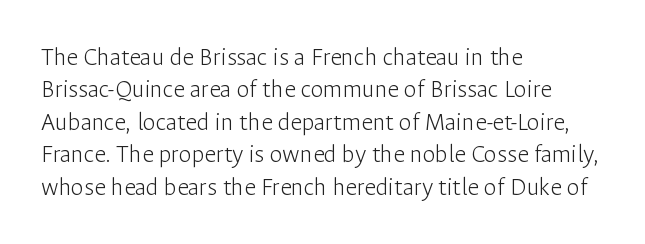
{"italic": "no", "bold": "no", "underline": "no", "align": "left", "line_spacing": "normal", "line_spacing_ratio": 1.25, "letter_spacing": "normal", "letter_spacing_em": 0.0, "glyph_px": 26}
